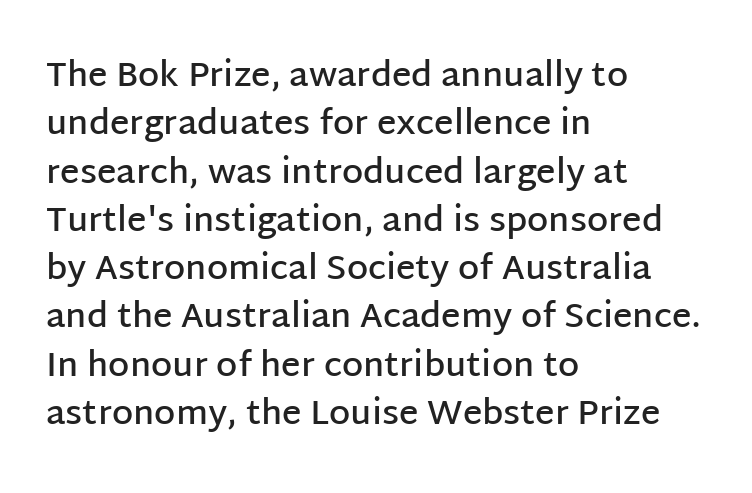
Q: Is the text bold? A: Semi-bold.
Q: Is the text italic (slanted)? A: No, it is upright.
Q: Is the typeface a serif or a sans-serif typeface? A: Sans-serif.
Q: Is the text underlined? A: No.
Q: How is the paragraph aligned? A: Left-aligned.
Q: Is the spacing between letters normal or unusually wide? A: Normal.
Q: Is the spacing between lines tight, normal or loose? A: Normal.
Q: Width (condensed, normal, or wide)? A: Normal.
Q: Stroke contrast? A: Low.
Q: x-height? A: Large.
Q: Monospaced? A: No.
